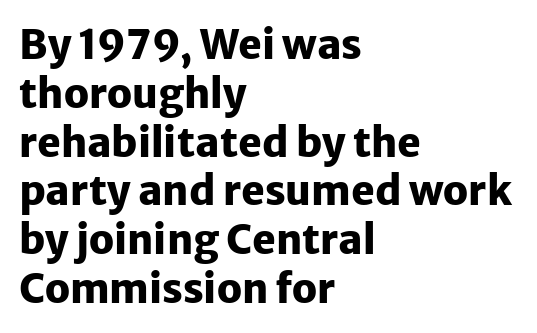
The image shows 40 px heavy sans-serif type, upright; set left-aligned, line spacing 1.22x, normal letter spacing, not underlined; low stroke contrast and a medium x-height.
